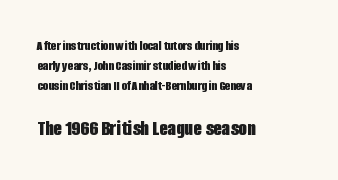
Q: Is the text bold? A: Yes.
Q: Is the text italic (slanted)? A: No, it is upright.
Q: Is the text underlined? A: No.
Q: How is the paragraph aligned? A: Left-aligned.
Q: Is the spacing between letters normal or unusually wide? A: Normal.
Q: Is the spacing between lines tight, normal or loose? A: Normal.
Q: Which block of text is set in a larger size, the first (top) or the second (bottom)? A: The second (bottom) one.
